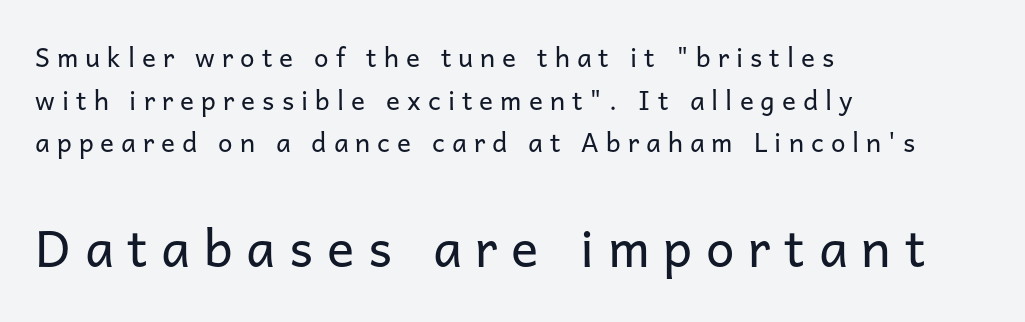
The image shows 51 px regular-weight sans-serif type, upright; set left-aligned, normal line spacing (1.64x), unusually wide letter spacing (+0.27 em), not underlined; the second (bottom) block is 1.96x larger; low stroke contrast and a medium x-height.
